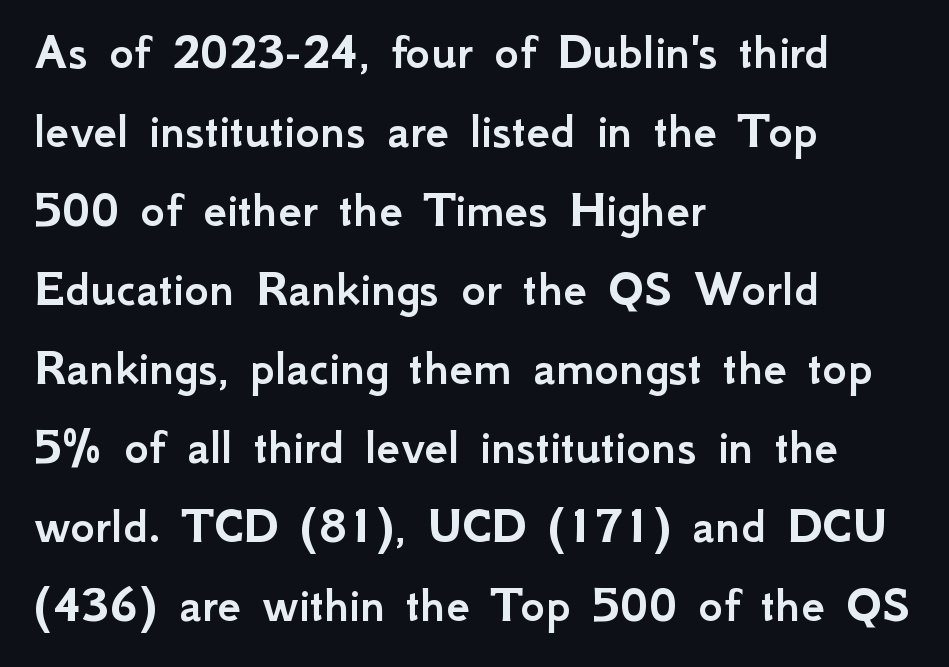
The image shows 53 px sans-serif type, upright; set left-aligned, normal line spacing (1.49x), normal letter spacing, not underlined; low stroke contrast and a small x-height.
